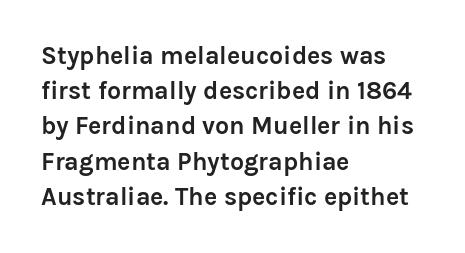
{"italic": "no", "bold": "yes", "underline": "no", "align": "left", "line_spacing": "normal", "line_spacing_ratio": 1.41, "letter_spacing": "normal", "letter_spacing_em": 0.0, "glyph_px": 25}
